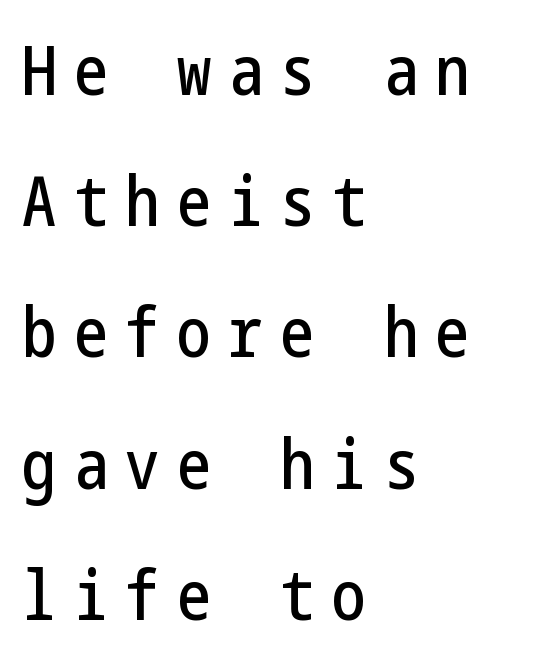
Q: Is the text italic (slanted)? A: No, it is upright.
Q: Is the typeface a serif or a sans-serif typeface? A: Sans-serif.
Q: Is the text underlined? A: No.
Q: How is the paragraph aligned? A: Left-aligned.
Q: Is the spacing between letters normal or unusually wide? A: Unusually wide.
Q: Is the spacing between lines tight, normal or loose? A: Loose.
Q: Width (condensed, normal, or wide)? A: Condensed.
Q: Stroke contrast? A: Low.
Q: x-height? A: Medium.
